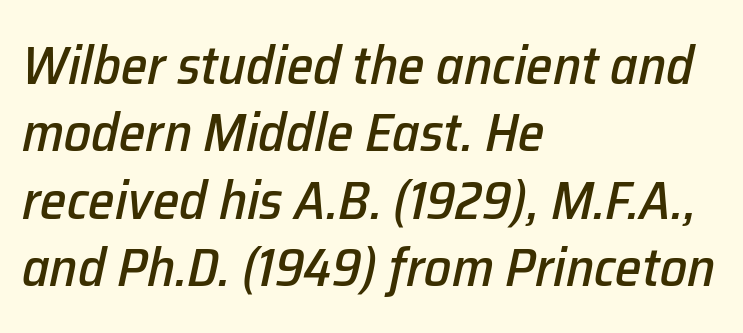
{"italic": "yes", "lean": "right", "slant_degrees": 12, "width": "normal", "stroke_contrast": "low", "x_height": "medium", "monospaced": "no", "underline": "no", "align": "left", "line_spacing": "normal", "line_spacing_ratio": 1.25, "letter_spacing": "normal", "letter_spacing_em": 0.0, "glyph_px": 54}
